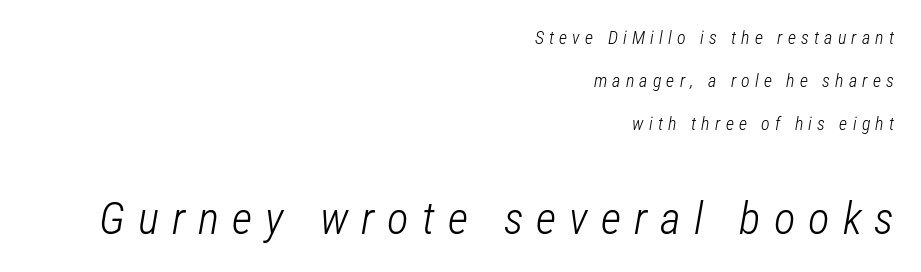
Words float on clear page, feet unadorned. The line texture is sparse and dotted thanks to wide tracking. Here the designer chose a conventional face with non-uniform glyph widths. The rendering anchors every line to the right-hand side. In terms of leading, this rendering errs on the spacious side.
